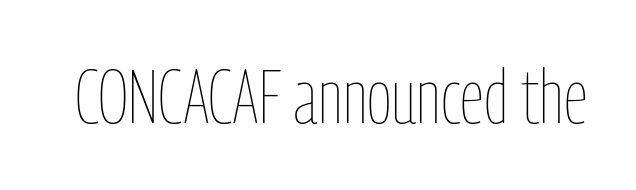
Q: Is the text bold? A: No.
Q: Is the text italic (slanted)? A: No, it is upright.
Q: Is the text underlined? A: No.
Q: Is the spacing between letters normal or unusually wide? A: Normal.
Q: Width (condensed, normal, or wide)? A: Condensed.
Q: Stroke contrast? A: Low.
Q: x-height? A: Medium.
Q: Monospaced? A: No.
